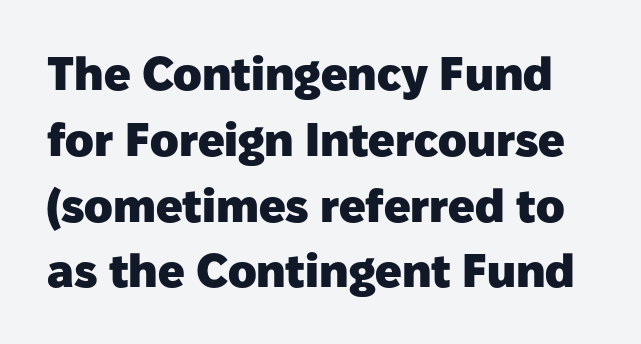
{"serif": "no", "italic": "no", "bold": "yes", "weight": "heavy", "width": "normal", "stroke_contrast": "low", "x_height": "medium", "monospaced": "no", "underline": "no", "line_spacing": "normal", "line_spacing_ratio": 1.4, "letter_spacing": "normal", "letter_spacing_em": 0.0, "glyph_px": 47}
